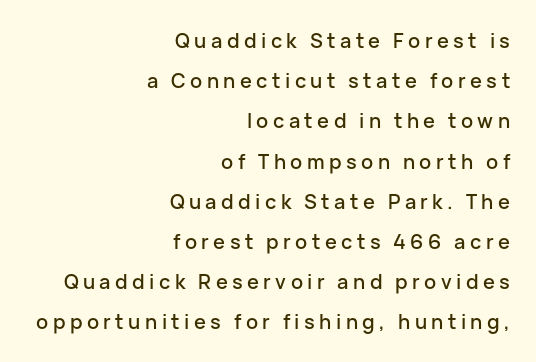
Q: Is the text italic (slanted)? A: No, it is upright.
Q: Is the text underlined? A: No.
Q: How is the paragraph aligned? A: Right-aligned.
Q: Is the spacing between letters normal or unusually wide? A: Unusually wide.
Q: Is the spacing between lines tight, normal or loose? A: Loose.
